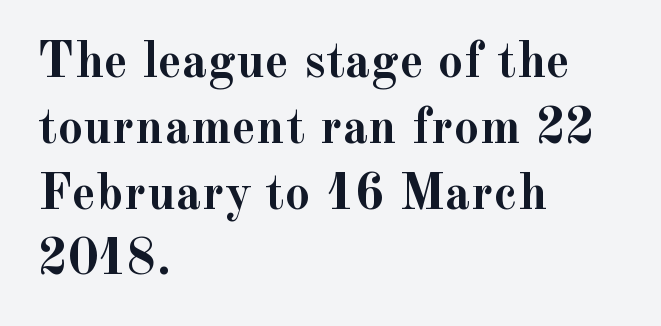
Proportional: the letters do not fall into vertical columns. What weight is shown? A full bold with thick strokes. Baseline-to-baseline distance is the conventional proportion of letter height. Each word holds together tightly as a unit, with standard inter-letter gaps. Check under the words: just untouched page. Notice how the passage keeps a crisp vertical edge on the left only.
